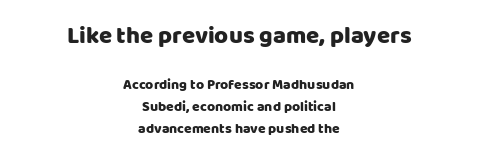
Unmarked baselines from the first word to the last. Evenly set lines give the paragraph a standard silhouette. Does the copy run flush right? No — it is centered line by line. The lettering stays uniformly vertical, giving the passage a roman look.
